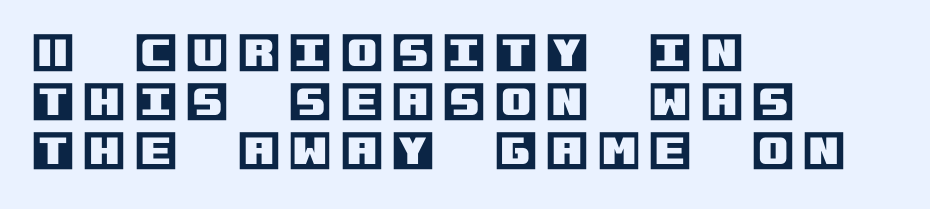
Q: Is the text italic (slanted)? A: No, it is upright.
Q: Is the text underlined? A: No.
Q: How is the paragraph aligned? A: Left-aligned.
Q: Is the spacing between letters normal or unusually wide? A: Unusually wide.
Q: Is the spacing between lines tight, normal or loose? A: Tight.
Q: Width (condensed, normal, or wide)? A: Normal.
Q: x-height? A: Large.
